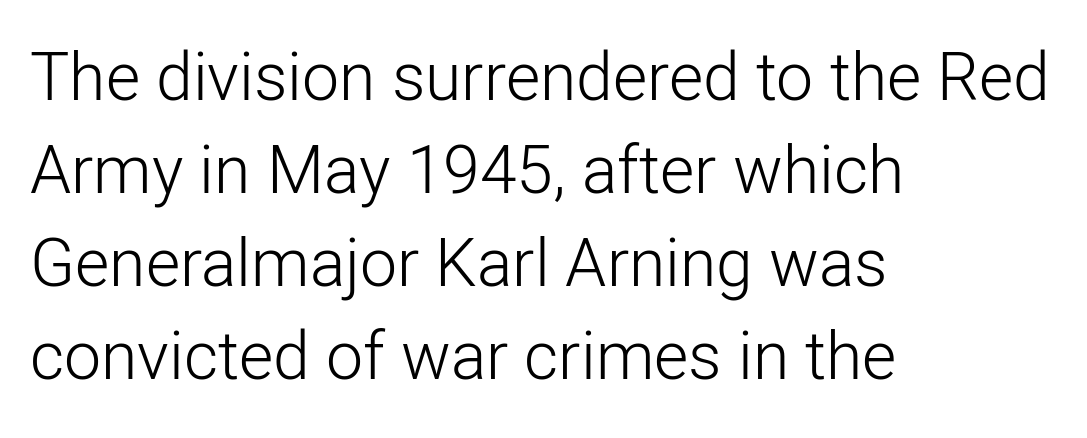
Q: Is the text bold? A: No.
Q: Is the text italic (slanted)? A: No, it is upright.
Q: Is the typeface a serif or a sans-serif typeface? A: Sans-serif.
Q: Is the text underlined? A: No.
Q: How is the paragraph aligned? A: Left-aligned.
Q: Is the spacing between letters normal or unusually wide? A: Normal.
Q: Is the spacing between lines tight, normal or loose? A: Normal.
Q: Width (condensed, normal, or wide)? A: Normal.
Q: Stroke contrast? A: Low.
Q: x-height? A: Medium.
Q: Monospaced? A: No.
